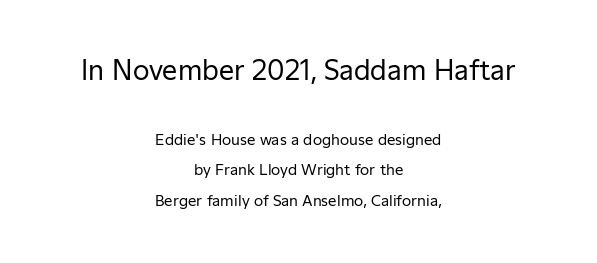
The image shows 27 px text type, upright; set centered, loose line spacing (2.04x), normal letter spacing, not underlined; the first (top) block is 1.8x larger.
